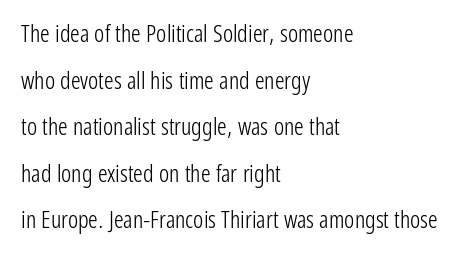
The image shows 24 px text type, upright; set left-aligned, loose line spacing (1.94x), normal letter spacing, not underlined.
